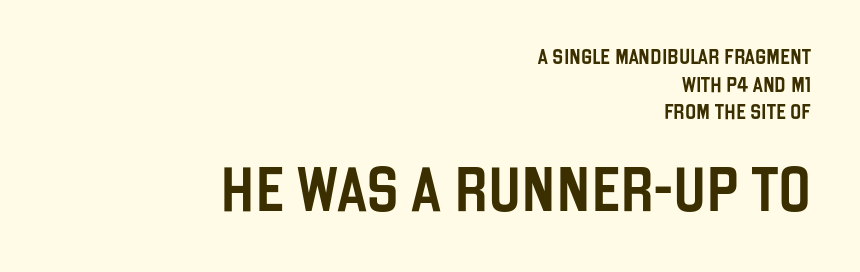
The image shows 44 px condensed sans-serif type, upright; set right-aligned, line spacing 1.85x, normal letter spacing, not underlined; the second (bottom) block is 2.93x larger; low stroke contrast and a large x-height.
